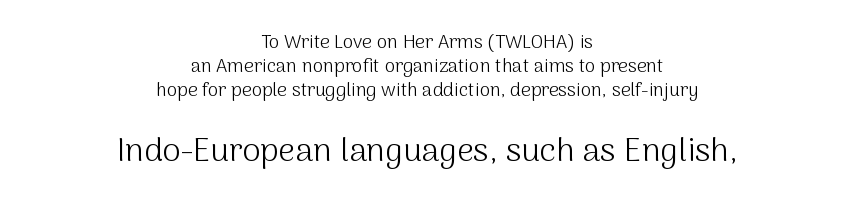
The image shows 33 px light sans-serif type, upright; set centered, normal line spacing (1.26x), normal letter spacing, not underlined; the second (bottom) block is 1.74x larger; medium stroke contrast and a medium x-height.
